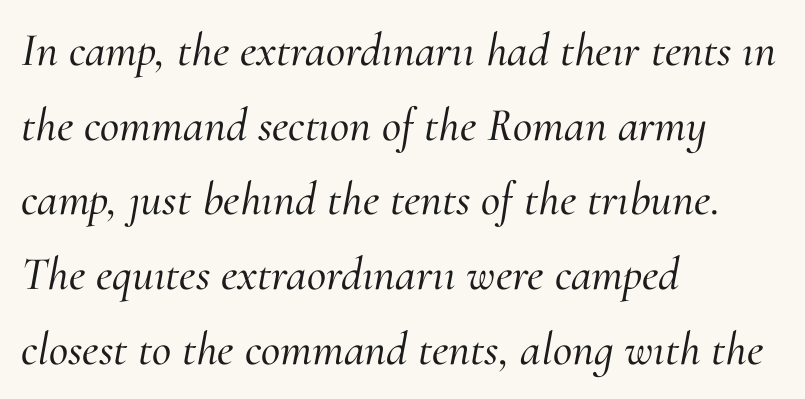
The image shows 47 px serif type, italic (leaning right); set left-aligned, normal line spacing (1.59x), normal letter spacing, not underlined; medium stroke contrast and a small x-height.
